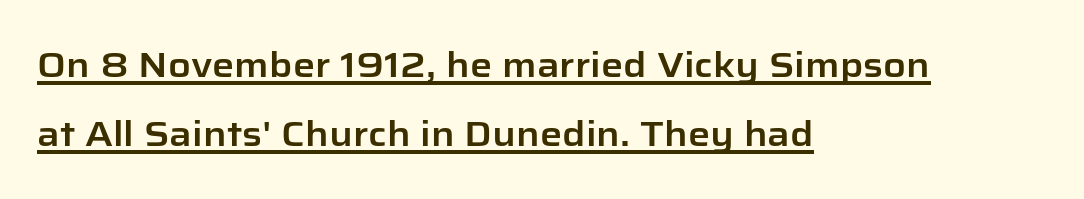
Q: Is the text italic (slanted)? A: No, it is upright.
Q: Is the typeface a serif or a sans-serif typeface? A: Sans-serif.
Q: Is the text underlined? A: Yes.
Q: How is the paragraph aligned? A: Left-aligned.
Q: Is the spacing between letters normal or unusually wide? A: Normal.
Q: Is the spacing between lines tight, normal or loose? A: Loose.
Q: Width (condensed, normal, or wide)? A: Normal.
Q: Stroke contrast? A: Low.
Q: x-height? A: Medium.
Q: Monospaced? A: No.
